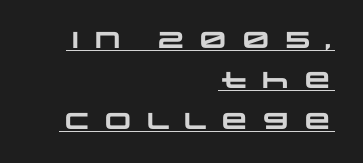
Notice how the passage keeps a crisp vertical edge on the right only. You can see a thin bar hugging the bottom of the glyphs. Does the weight exceed regular? Yes, all the way to bold. Inter-character spacing is expanded well beyond the font's built-in metrics.
